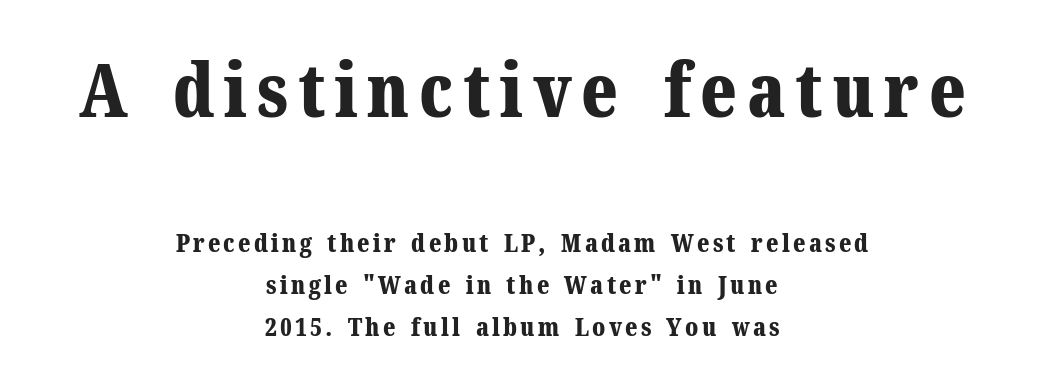
The image shows 74 px bold serif type, upright; set centered, normal line spacing (1.68x), not underlined; the first (top) block is 2.96x larger; medium stroke contrast and a medium x-height.
